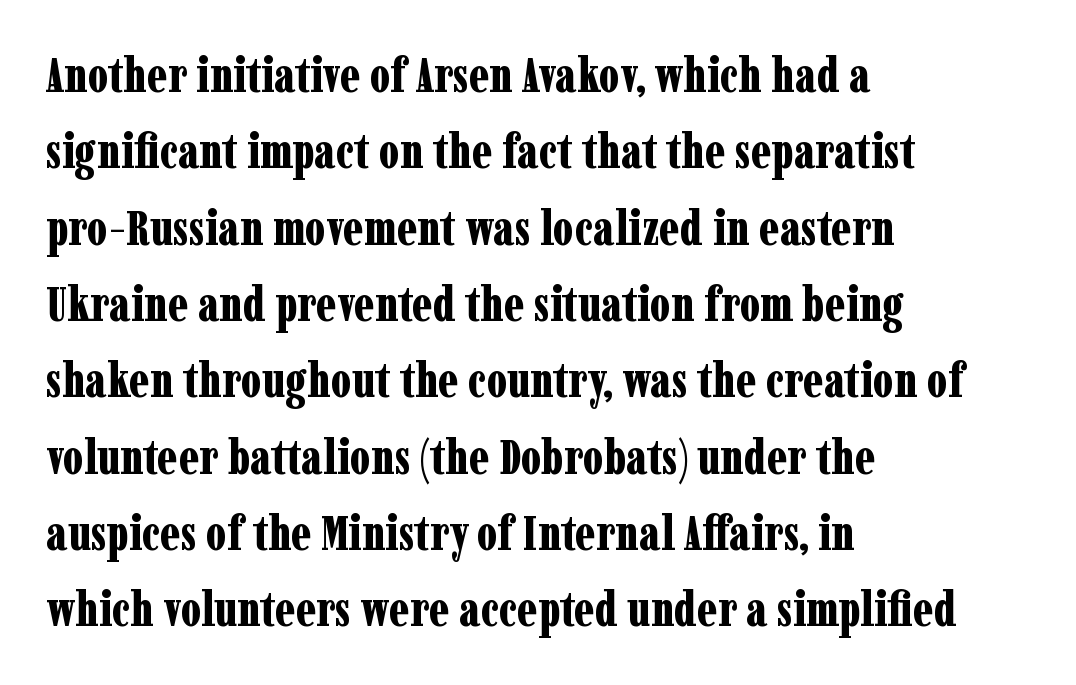
Q: Is the text bold? A: Yes.
Q: Is the text italic (slanted)? A: No, it is upright.
Q: Is the typeface a serif or a sans-serif typeface? A: Serif.
Q: Is the text underlined? A: No.
Q: How is the paragraph aligned? A: Left-aligned.
Q: Is the spacing between letters normal or unusually wide? A: Normal.
Q: Is the spacing between lines tight, normal or loose? A: Normal.
Q: Width (condensed, normal, or wide)? A: Condensed.
Q: Stroke contrast? A: Low.
Q: x-height? A: Medium.
Q: Monospaced? A: No.
